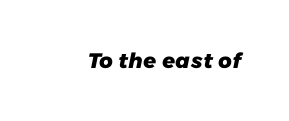
Q: Is the text bold? A: Yes.
Q: Is the text underlined? A: No.
Q: Is the spacing between letters normal or unusually wide? A: Normal.
